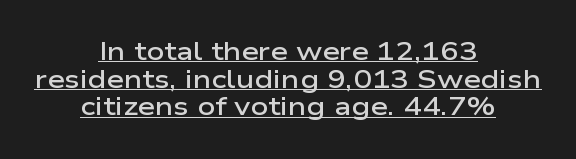
{"italic": "no", "bold": "semi", "underline": "yes", "align": "center", "line_spacing": "tight", "line_spacing_ratio": 1.11, "letter_spacing": "normal", "letter_spacing_em": 0.0, "glyph_px": 25}
